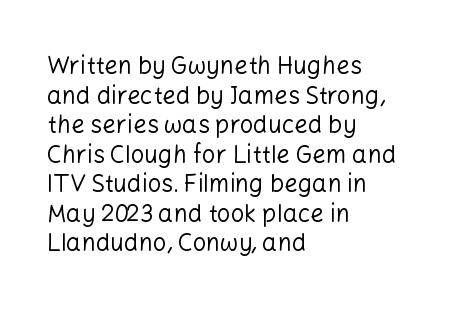
Q: Is the text bold? A: No.
Q: Is the text italic (slanted)? A: No, it is upright.
Q: Is the text underlined? A: No.
Q: How is the paragraph aligned? A: Left-aligned.
Q: Is the spacing between letters normal or unusually wide? A: Normal.
